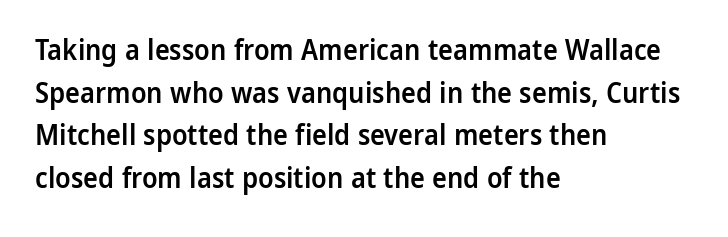
The image shows 28 px semibold sans-serif type, upright; set left-aligned, normal line spacing (1.52x), normal letter spacing, not underlined; low stroke contrast and a medium x-height.
